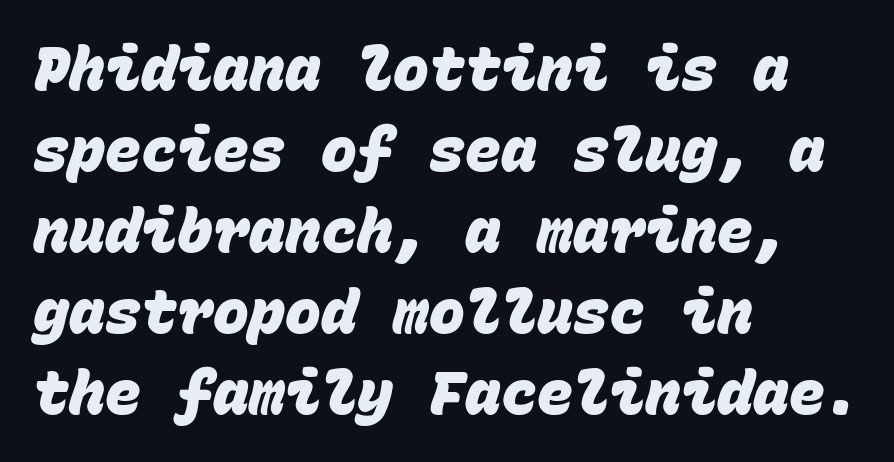
{"serif": "no", "bold": "yes", "weight": "heavy", "width": "normal", "stroke_contrast": "low", "x_height": "large", "monospaced": "yes", "underline": "no", "align": "left", "line_spacing": "normal", "line_spacing_ratio": 1.35, "letter_spacing": "normal", "letter_spacing_em": 0.0, "glyph_px": 60}
